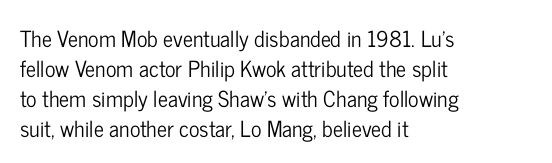
Q: Is the text italic (slanted)? A: No, it is upright.
Q: Is the text underlined? A: No.
Q: How is the paragraph aligned? A: Left-aligned.
Q: Is the spacing between letters normal or unusually wide? A: Normal.
Q: Is the spacing between lines tight, normal or loose? A: Normal.
